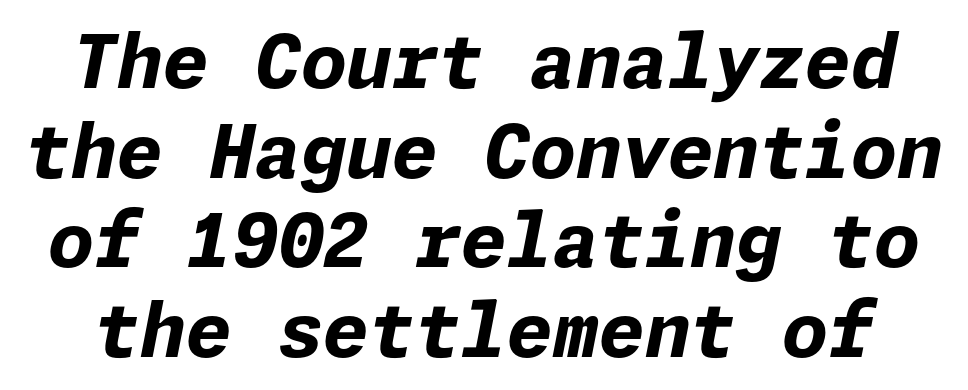
Glyph-to-glyph distance matches everyday printed text. Pretty heavy lettering here — definitely bold. Only glyphs here, with clear space below each row. Compared with ordinary roman type, these characters are visibly tilted.
